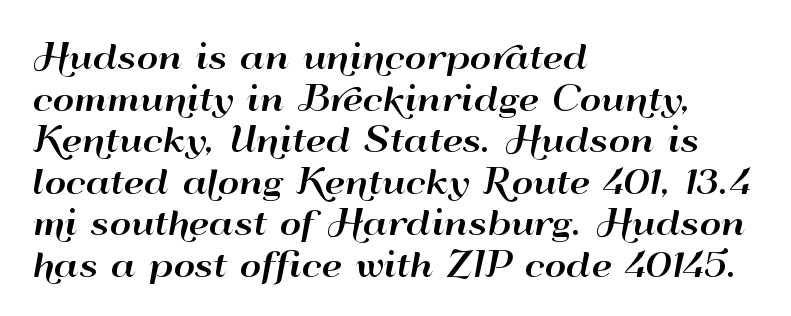
This rendering features lettering with no underline. This sample has the flowing, uneven cadence of proportional lettering. A typesetter would label this face a sans. The paragraph has a hard left edge and a soft right edge. The rendering keeps characters at their native spacing.
